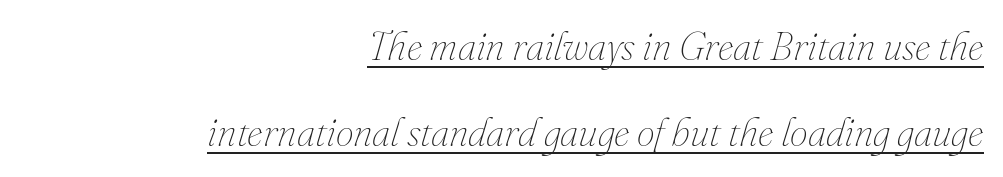
The image shows 40 px thin type, italic (leaning right); set right-aligned, loose line spacing (2.15x), normal letter spacing, underlined; medium stroke contrast and a small x-height.
